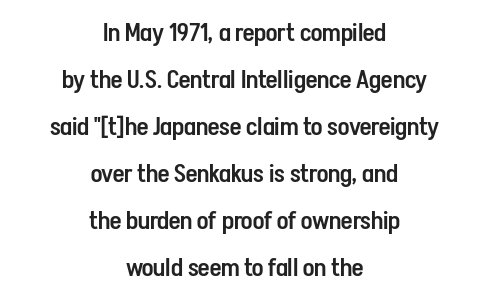
Semibold letterforms, between regular and bold. Underline: absent. Nothing unusual about the tracking: characters are spaced as the font intends. Every character sits straight up, as roman type does. Compared with a flush-left layout, this one balances lines on the center instead.
